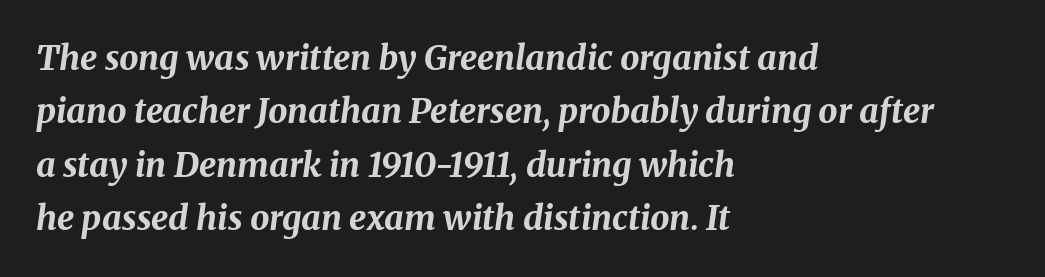
The image shows 34 px bold type, italic (leaning right); set left-aligned, normal line spacing (1.57x), normal letter spacing, not underlined; medium stroke contrast and a medium x-height.
